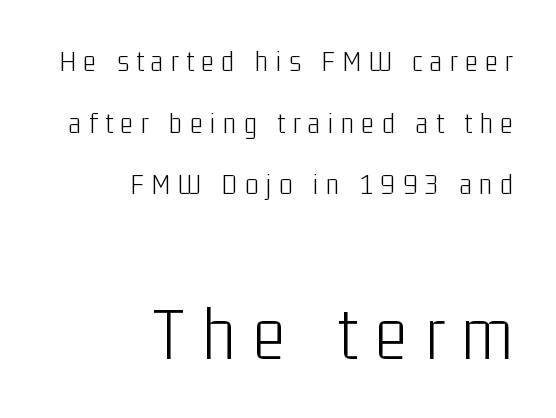
The image shows 77 px light, condensed sans-serif type, upright; set right-aligned, loose line spacing (1.99x), unusually wide letter spacing (+0.24 em), not underlined; the second (bottom) block is 2.48x larger; low stroke contrast and a medium x-height.
